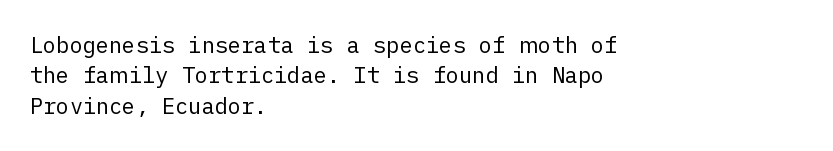
{"italic": "no", "bold": "no", "underline": "no", "align": "left", "line_spacing": "normal", "line_spacing_ratio": 1.38, "letter_spacing": "normal", "letter_spacing_em": 0.0, "glyph_px": 22}
